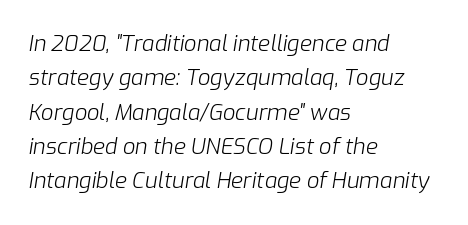
Q: Is the text bold? A: No.
Q: Is the text italic (slanted)? A: Yes, it leans right by about 9 degrees.
Q: Is the text underlined? A: No.
Q: How is the paragraph aligned? A: Left-aligned.
Q: Is the spacing between letters normal or unusually wide? A: Normal.
Q: Is the spacing between lines tight, normal or loose? A: Normal.
